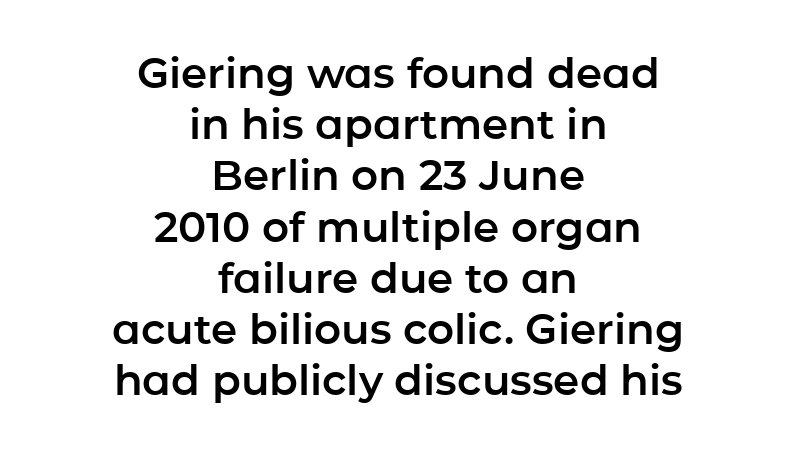
Q: Is the text italic (slanted)? A: No, it is upright.
Q: Is the typeface a serif or a sans-serif typeface? A: Sans-serif.
Q: Is the text underlined? A: No.
Q: How is the paragraph aligned? A: Centered.
Q: Is the spacing between letters normal or unusually wide? A: Normal.
Q: Width (condensed, normal, or wide)? A: Normal.
Q: Stroke contrast? A: Low.
Q: x-height? A: Medium.
Q: Monospaced? A: No.
